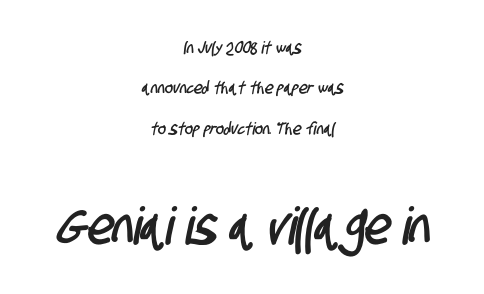
Q: Is the typeface a serif or a sans-serif typeface? A: Sans-serif.
Q: Is the text underlined? A: No.
Q: How is the paragraph aligned? A: Centered.
Q: Is the spacing between letters normal or unusually wide? A: Normal.
Q: Is the spacing between lines tight, normal or loose? A: Loose.
Q: Which block of text is set in a larger size, the first (top) or the second (bottom)? A: The second (bottom) one.
Q: Width (condensed, normal, or wide)? A: Condensed.
Q: Stroke contrast? A: Low.
Q: x-height? A: Large.
Q: Monospaced? A: No.
